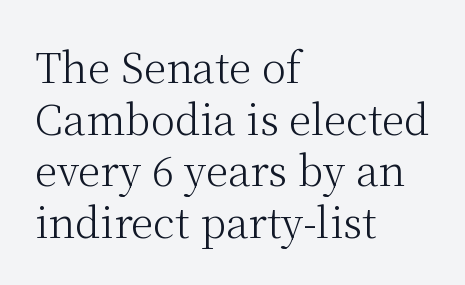
{"serif": "yes", "italic": "no", "bold": "no", "weight": "light", "width": "normal", "stroke_contrast": "medium", "x_height": "medium", "monospaced": "no", "underline": "no", "align": "left", "line_spacing": "normal", "line_spacing_ratio": 1.26, "letter_spacing": "normal", "letter_spacing_em": 0.0, "glyph_px": 41}
